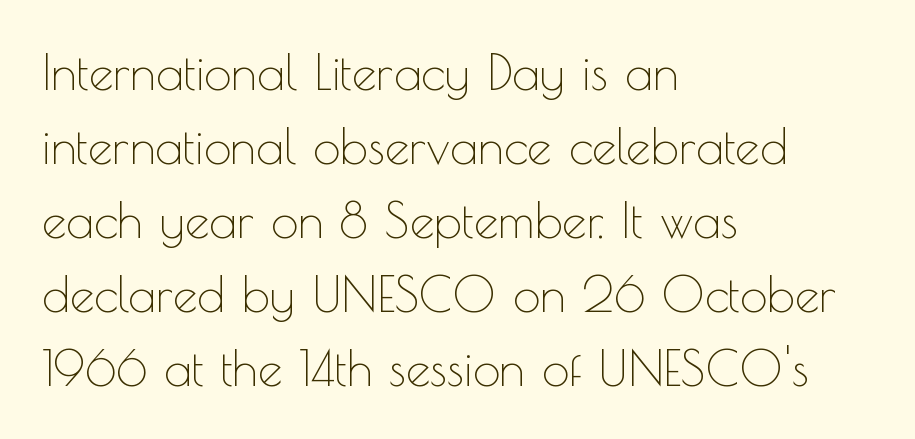
The image shows 49 px thin sans-serif type, upright; set left-aligned, normal line spacing (1.51x), normal letter spacing, not underlined; a small x-height.
